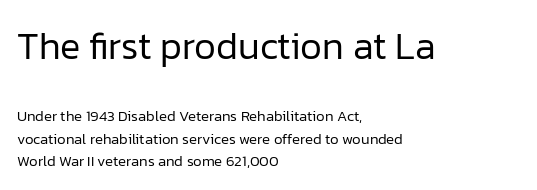
The image shows 38 px regular-weight sans-serif type, upright; set left-aligned, normal line spacing (1.5x), normal letter spacing, not underlined; the first (top) block is 2.53x larger; low stroke contrast and a medium x-height.
